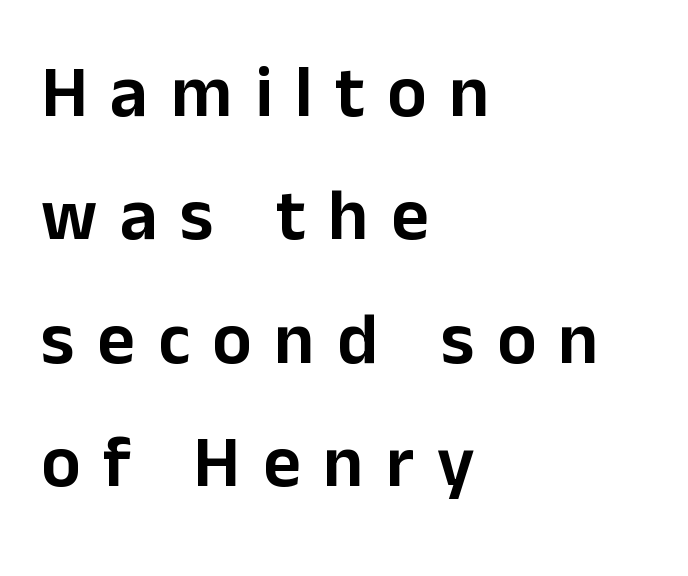
Stroke terminals: plain, sans-serif. The rag falls on the right side of this text block. Spacing verdict: proportional, widths tailored to each character. The type is letterspaced generously, with wide tracking. Notice how descenders clear the ascenders below comfortably — that's standard leading. In terms of posture, this sample is upright.
